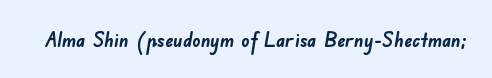
The image shows 20 px bold type; set normal letter spacing, not underlined.
